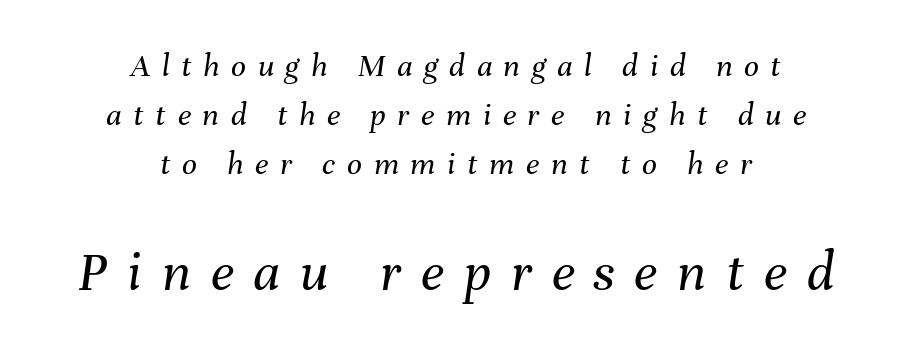
Q: Is the text bold? A: No.
Q: Is the text italic (slanted)? A: Yes, it leans right by about 8 degrees.
Q: Is the text underlined? A: No.
Q: How is the paragraph aligned? A: Centered.
Q: Is the spacing between letters normal or unusually wide? A: Unusually wide.
Q: Is the spacing between lines tight, normal or loose? A: Normal.
Q: Which block of text is set in a larger size, the first (top) or the second (bottom)? A: The second (bottom) one.
Q: Width (condensed, normal, or wide)? A: Normal.
Q: Stroke contrast? A: Medium.
Q: x-height? A: Medium.
Q: Monospaced? A: No.
